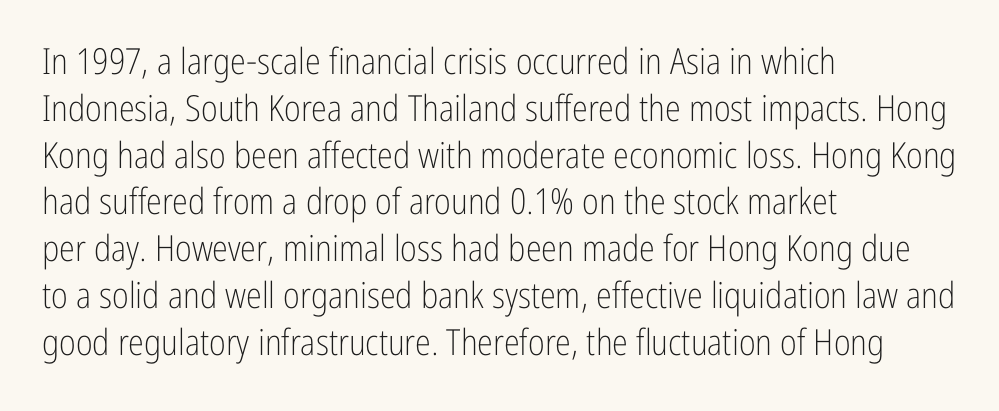
Nothing sits at the stroke ends, so this counts as sans-serif. Unlike italic type, these characters show no tilt at all. Rows of type keep a routine distance in the vertical direction. The passage shown is typed in a proportional face where columns would drift. The strokes carry an ordinary text weight at most.
